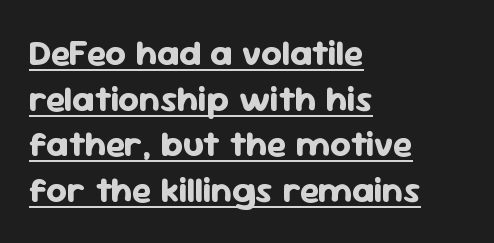
The image shows 36 px bold sans-serif type, upright; set left-aligned, normal line spacing (1.27x), normal letter spacing, underlined; low stroke contrast and a medium x-height.
